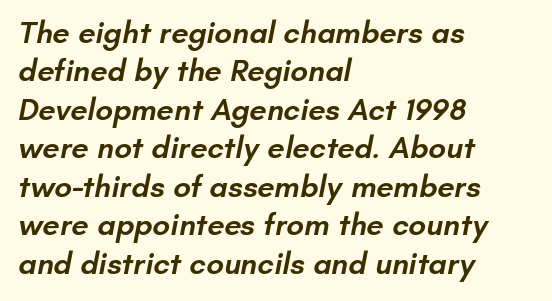
{"serif": "no", "bold": "semi", "weight": "semibold", "width": "normal", "stroke_contrast": "low", "x_height": "small", "monospaced": "no", "underline": "no", "align": "left", "line_spacing_ratio": 1.24, "letter_spacing": "normal", "letter_spacing_em": 0.0, "glyph_px": 31}
